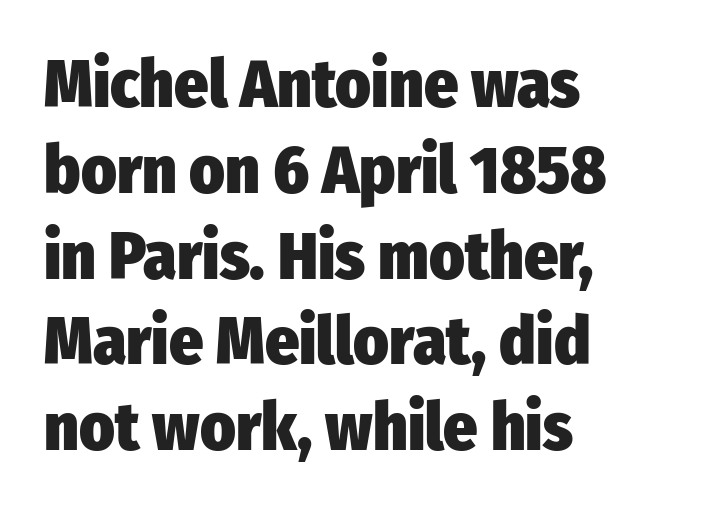
The image shows 67 px heavy, condensed sans-serif type, upright; set left-aligned, normal line spacing (1.28x), normal letter spacing, not underlined; low stroke contrast and a medium x-height.
